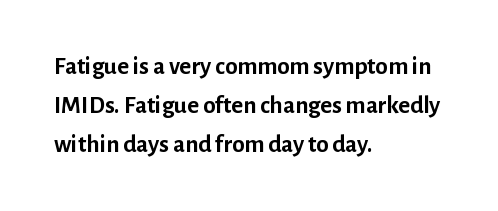
Vertical strokes here are truly vertical. In terms of letterspacing, this is plain default setting. This block has exactly the height ordinary leading produces. Pretty heavy lettering here — definitely bold.
